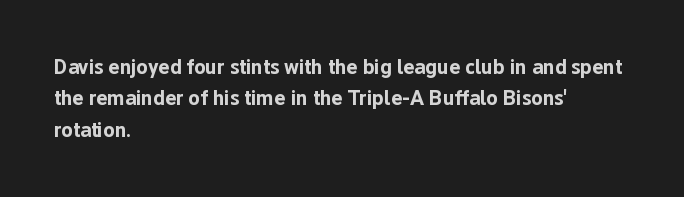
Q: Is the text bold? A: Yes.
Q: Is the text italic (slanted)? A: No, it is upright.
Q: Is the text underlined? A: No.
Q: How is the paragraph aligned? A: Left-aligned.
Q: Is the spacing between letters normal or unusually wide? A: Normal.
Q: Is the spacing between lines tight, normal or loose? A: Normal.
